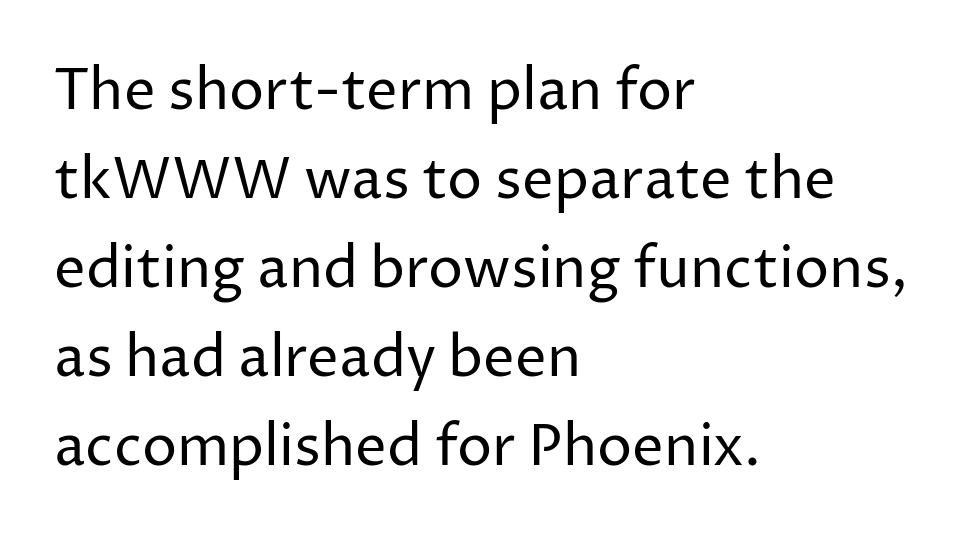
{"serif": "no", "italic": "no", "bold": "no", "weight": "regular", "width": "normal", "stroke_contrast": "low", "x_height": "medium", "monospaced": "no", "underline": "no", "align": "left", "line_spacing": "normal", "line_spacing_ratio": 1.59, "letter_spacing": "normal", "letter_spacing_em": 0.0, "glyph_px": 56}
